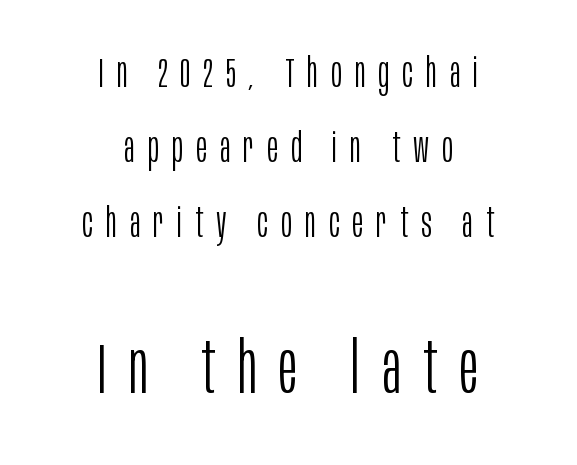
The image shows 71 px light, condensed sans-serif type, upright; set centered, line spacing 1.83x, unusually wide letter spacing (+0.32 em), not underlined; the second (bottom) block is 1.73x larger; low stroke contrast and a large x-height.
